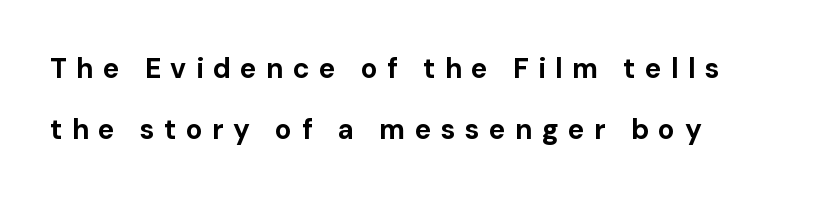
{"serif": "no", "italic": "no", "bold": "yes", "weight": "bold", "width": "normal", "stroke_contrast": "low", "x_height": "medium", "monospaced": "no", "underline": "no", "align": "left", "line_spacing": "loose", "line_spacing_ratio": 2.19, "letter_spacing": "wide", "letter_spacing_em": 0.33, "glyph_px": 28}
